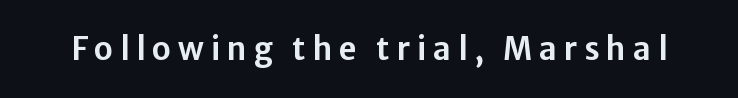
The characters display no serif detailing; their extremities are plain. Only glyphs here, with clear space below each row. Is the letter spacing exaggerated? Yes — the characters are pushed far apart. Character widths vary here, with narrow letters taking less room than wide ones.
